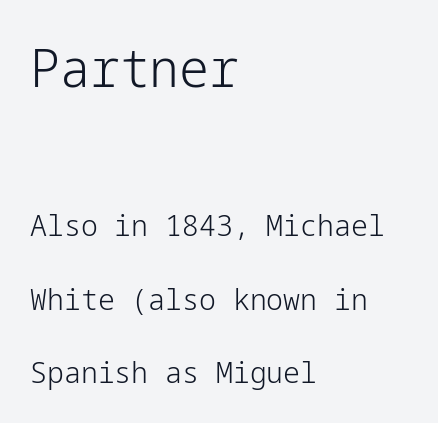
Serif or sans? Sans — the stroke terminals are bare. The axis of the letterforms is exactly vertical. The strokes are not fattened; the text isn't bold. Clear beneath every line of the passage. Scale decreases going downward across the two blocks.
